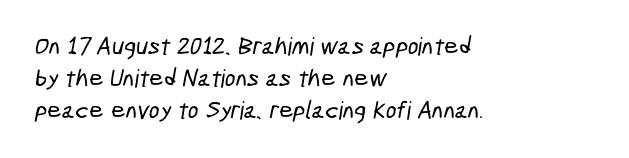
What stands out about the letter spacing? Nothing — it is the standard amount. Each row of text sits above clean, open space. Line beginnings align vertically; line endings do not. The leading is moderate, giving the passage an even texture.
